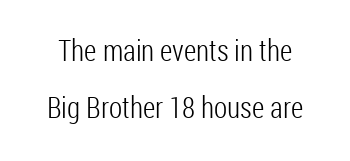
The passage shown is not underscored anywhere. Ordinary non-slanted type is in use. The strokes are not fattened; the text isn't bold. Proportional: the letters do not fall into vertical columns.
